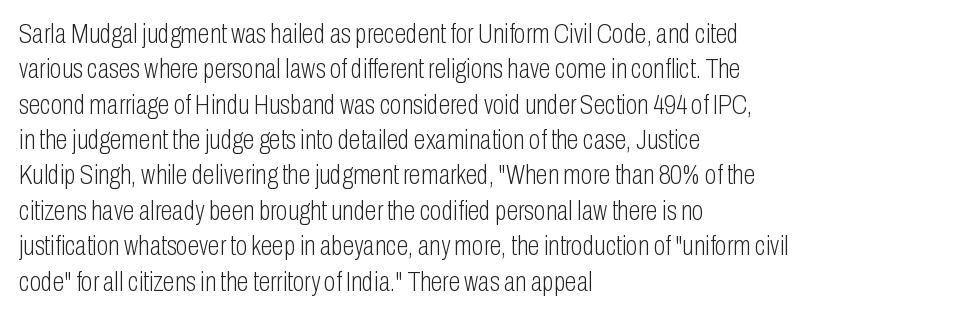
The image shows 27 px text type, upright; set left-aligned, normal line spacing (1.31x), normal letter spacing, not underlined.
